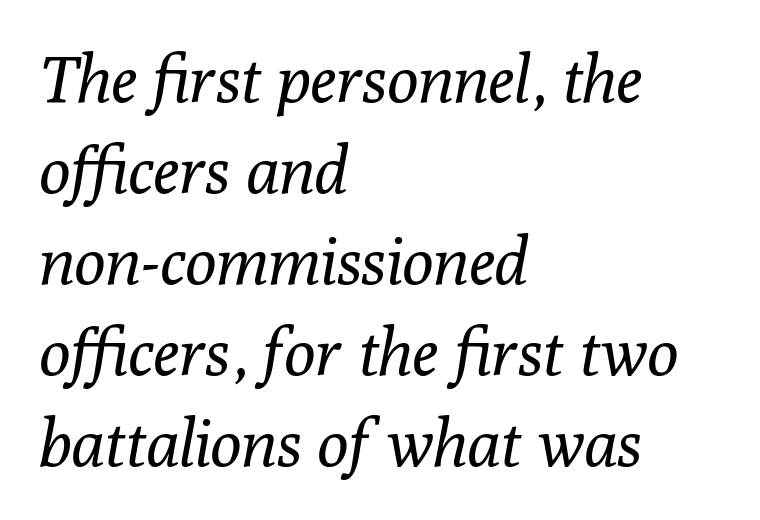
{"serif": "yes", "italic": "yes", "lean": "right", "slant_degrees": 10, "bold": "no", "weight": "regular", "width": "normal", "stroke_contrast": "low", "x_height": "medium", "monospaced": "no", "underline": "no", "align": "left", "line_spacing": "normal", "line_spacing_ratio": 1.4, "letter_spacing": "normal", "letter_spacing_em": 0.0, "glyph_px": 65}
